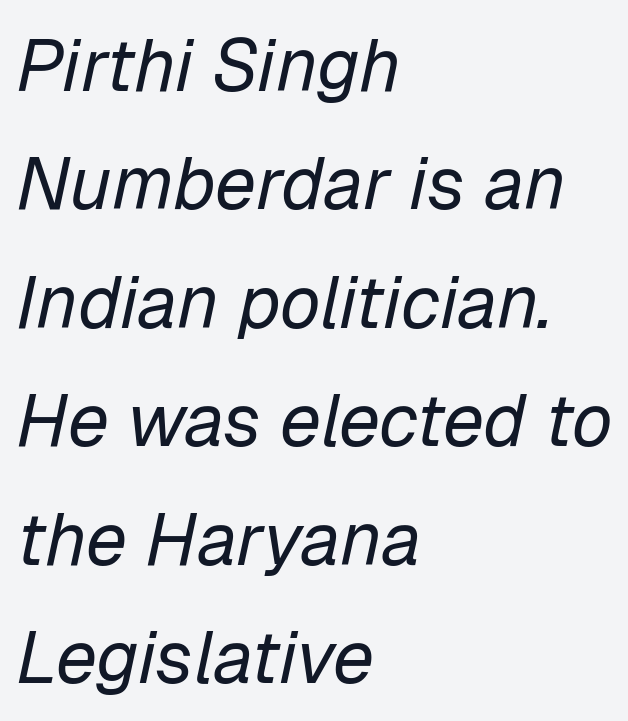
The characters are drawn with everyday or finer stroke widths. Left-aligned paragraph, ragged on the right. The line texture is even and compact thanks to regular tracking. You could not count columns in this text — the font is proportionally spaced.
